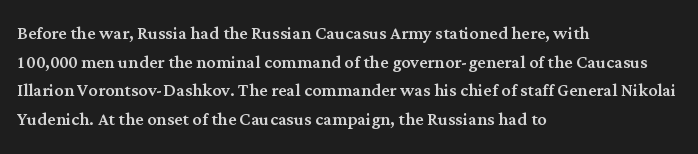
{"italic": "no", "underline": "no", "align": "left", "line_spacing_ratio": 1.24, "letter_spacing": "normal", "letter_spacing_em": 0.0, "glyph_px": 23}
